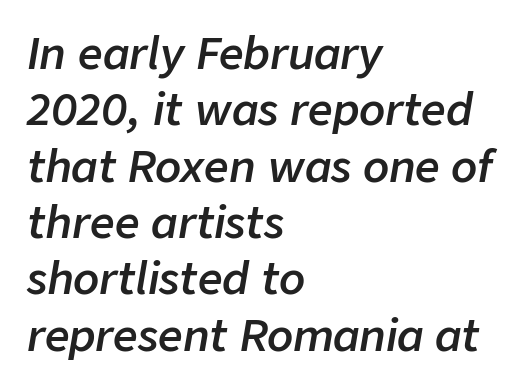
The horizontal fit of the characters is conventional and even. Stroke thickness is moderately raised; the sample reads as semibold. The face used here is proportionally spaced, like ordinary book or web type. Notice how descenders clear the ascenders below comfortably — that's standard leading. A classic flush-left, rag-right setting is used for this passage. Observe the lean: these are italic letterforms.
